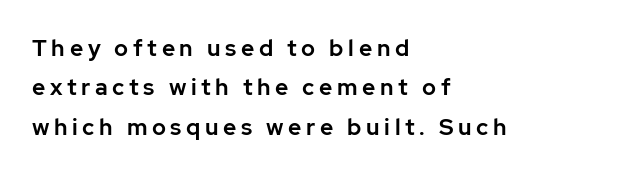
{"italic": "no", "underline": "no", "align": "left", "line_spacing_ratio": 1.71, "letter_spacing": "wide", "letter_spacing_em": 0.2, "glyph_px": 23}
